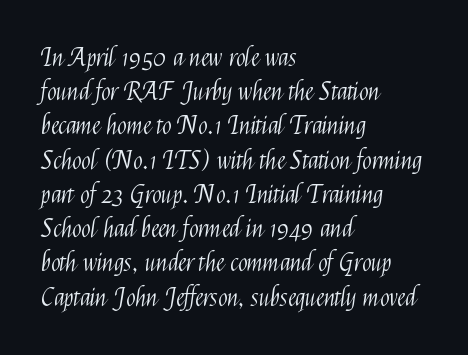
The area under the type is left untouched. Observe the ordinary spacing: letters are neighbours, not strangers. Notice how the passage keeps a crisp vertical edge on the left only.
